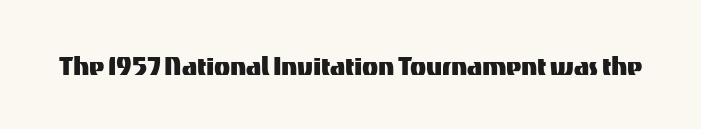
Every character sits straight up, as roman type does. Here the designer chose a conventional face with non-uniform glyph widths. Nobody touched the tracking dial on this one. What kind of face is this? One without serifs — a sans. Underline: absent.
